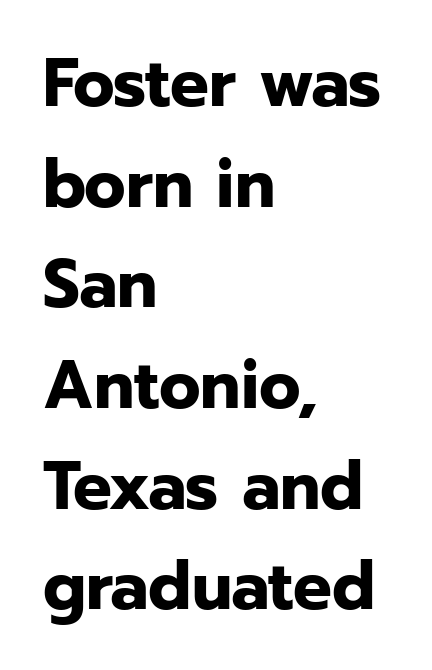
What's the leading like? Ordinary, nothing unusual. What kind of face is this? One without serifs — a sans. Character widths vary here, with narrow letters taking less room than wide ones. A roman cut, with each character standing at attention.
